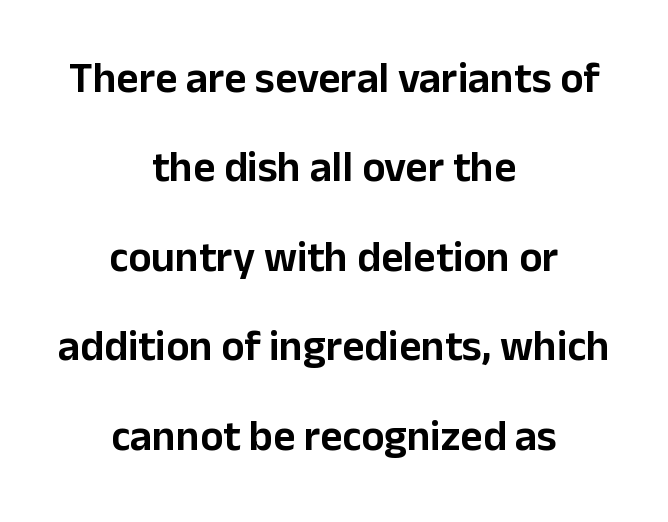
Caption: multi-line text, centered on the measure. In terms of letterform style, serifs are entirely absent. Does extra space separate the letters? No, they use regular spacing. The rendering uses natural spacing where letterforms have individual widths. Posture: vertical. Rows of type keep a wide berth in the vertical direction.
